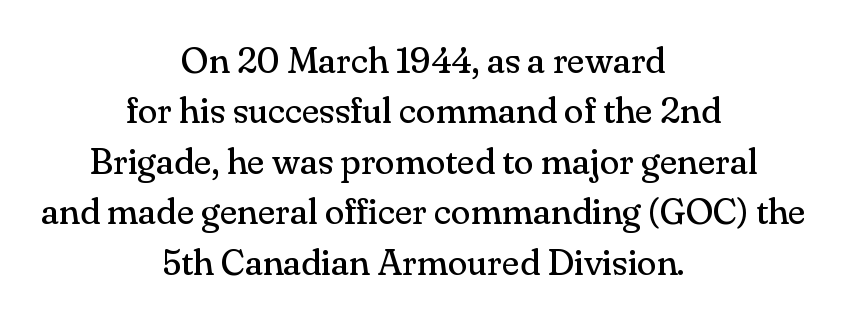
Honestly, the row spacing looks completely unremarkable. Check the space under the baseline: it is left empty. A quiet, ordinary-to-light weight characterises the typeface. Nobody touched the tracking dial on this one.
